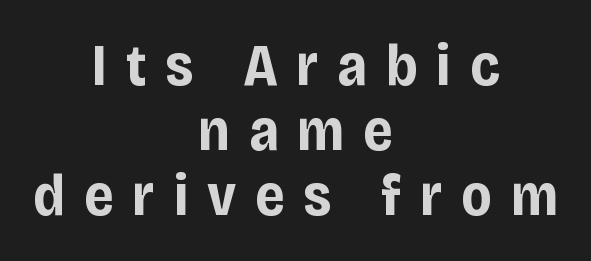
The image shows 59 px bold, condensed sans-serif type, upright; set centered, tight line spacing (1.1x), unusually wide letter spacing (+0.32 em), not underlined; low stroke contrast and a large x-height.
